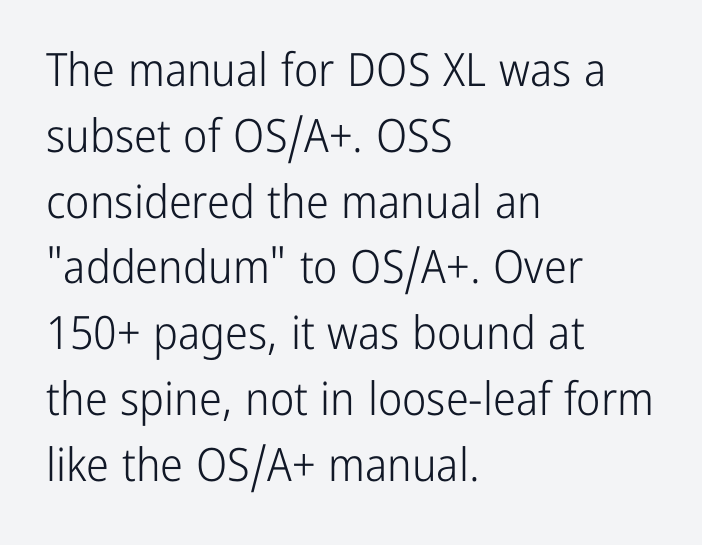
The image shows 46 px light, condensed sans-serif type, upright; set left-aligned, normal line spacing (1.43x), normal letter spacing, not underlined; low stroke contrast and a medium x-height.
